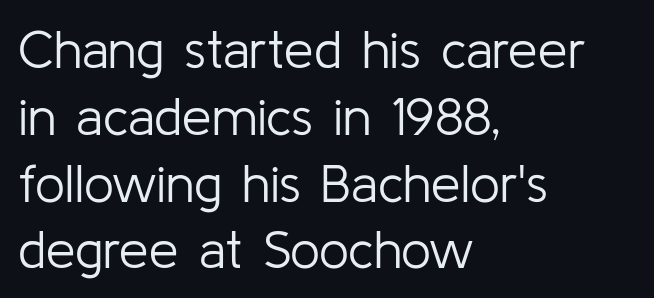
Q: Is the text bold? A: No.
Q: Is the text italic (slanted)? A: No, it is upright.
Q: Is the typeface a serif or a sans-serif typeface? A: Sans-serif.
Q: Is the text underlined? A: No.
Q: How is the paragraph aligned? A: Left-aligned.
Q: Is the spacing between letters normal or unusually wide? A: Normal.
Q: Is the spacing between lines tight, normal or loose? A: Normal.
Q: Width (condensed, normal, or wide)? A: Normal.
Q: Stroke contrast? A: Low.
Q: x-height? A: Medium.
Q: Monospaced? A: No.
